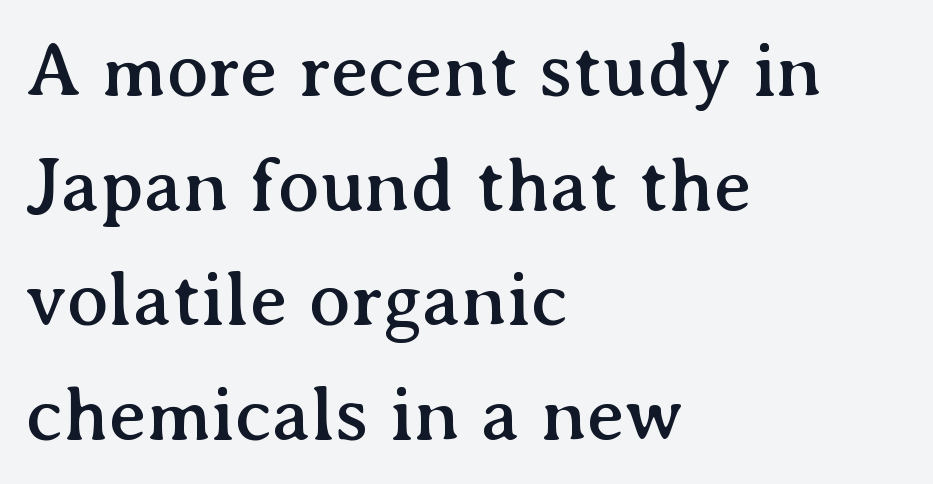
{"serif": "yes", "italic": "no", "width": "normal", "stroke_contrast": "medium", "x_height": "medium", "monospaced": "no", "underline": "no", "align": "left", "line_spacing": "normal", "line_spacing_ratio": 1.47, "letter_spacing": "normal", "letter_spacing_em": 0.0, "glyph_px": 78}
